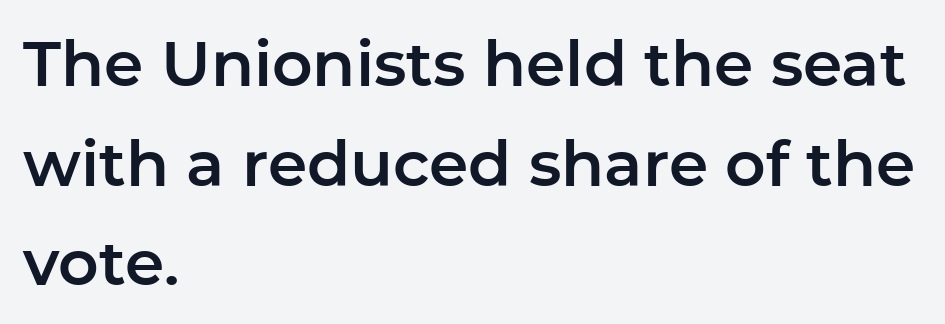
Typeset ragged right — the left edge is the straight one. One glance says typical: line gaps are just what's usual. Look at the bottom of the vertical strokes: they stop flat, with no serifs. These lines are rendered in a variable-pitch font.
